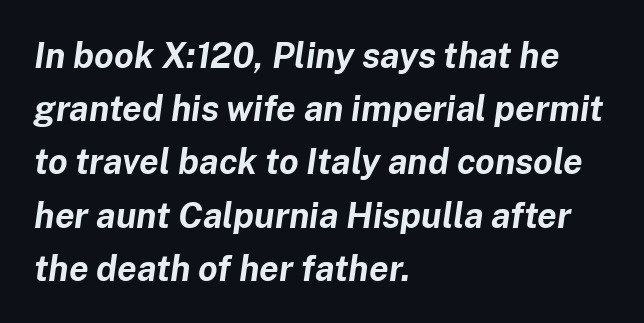
Q: Is the text bold? A: Yes.
Q: Is the text italic (slanted)? A: Yes, it leans right by about 8 degrees.
Q: Is the text underlined? A: No.
Q: How is the paragraph aligned? A: Left-aligned.
Q: Is the spacing between letters normal or unusually wide? A: Normal.
Q: Is the spacing between lines tight, normal or loose? A: Normal.
Q: Width (condensed, normal, or wide)? A: Normal.
Q: Stroke contrast? A: Low.
Q: x-height? A: Medium.
Q: Monospaced? A: No.
